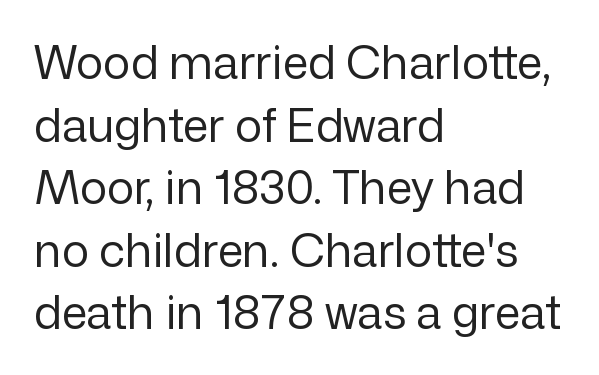
The image shows 46 px regular-weight sans-serif type, upright; set left-aligned, normal line spacing (1.36x), normal letter spacing, not underlined; low stroke contrast and a medium x-height.
